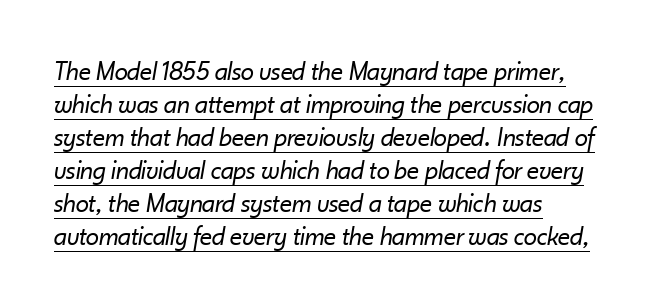
Q: Is the text bold? A: No.
Q: Is the text italic (slanted)? A: Yes, it leans right by about 10 degrees.
Q: Is the text underlined? A: Yes.
Q: How is the paragraph aligned? A: Left-aligned.
Q: Is the spacing between letters normal or unusually wide? A: Normal.
